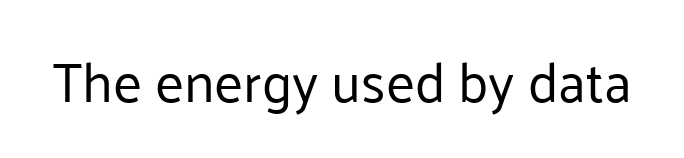
Q: Is the text bold? A: No.
Q: Is the text italic (slanted)? A: No, it is upright.
Q: Is the typeface a serif or a sans-serif typeface? A: Sans-serif.
Q: Is the text underlined? A: No.
Q: Is the spacing between letters normal or unusually wide? A: Normal.
Q: Width (condensed, normal, or wide)? A: Normal.
Q: Stroke contrast? A: Low.
Q: x-height? A: Medium.
Q: Monospaced? A: No.
